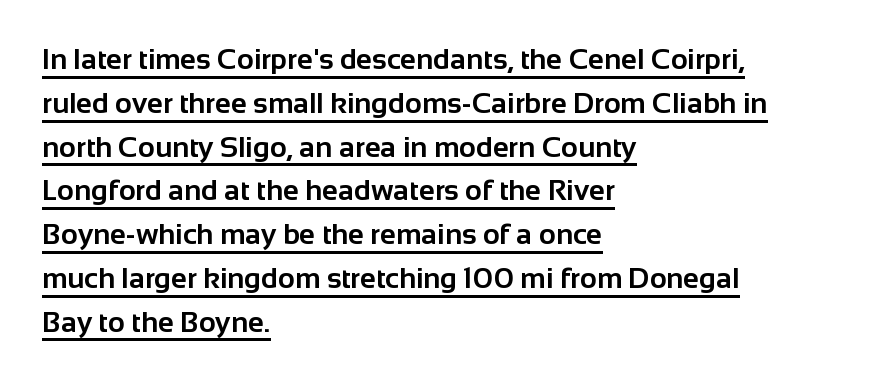
{"serif": "no", "italic": "no", "bold": "yes", "weight": "bold", "width": "normal", "stroke_contrast": "low", "x_height": "medium", "monospaced": "no", "underline": "yes", "align": "left", "line_spacing": "normal", "line_spacing_ratio": 1.51, "letter_spacing": "normal", "letter_spacing_em": 0.0, "glyph_px": 29}
